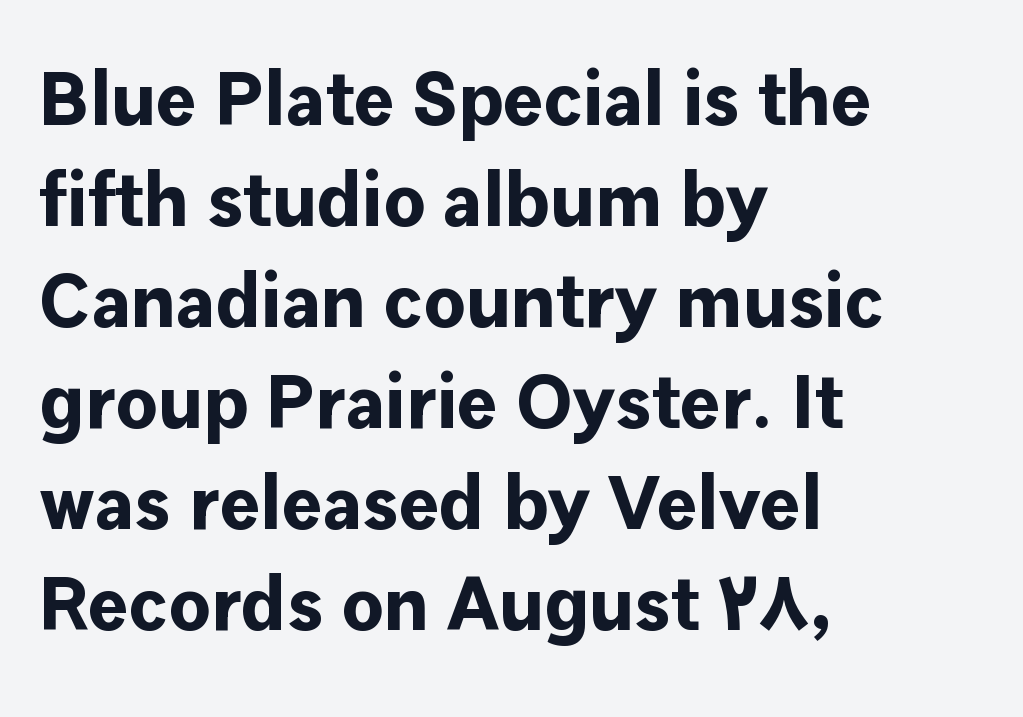
Q: Is the text bold? A: Yes.
Q: Is the text italic (slanted)? A: No, it is upright.
Q: Is the typeface a serif or a sans-serif typeface? A: Sans-serif.
Q: Is the text underlined? A: No.
Q: How is the paragraph aligned? A: Left-aligned.
Q: Is the spacing between letters normal or unusually wide? A: Normal.
Q: Is the spacing between lines tight, normal or loose? A: Normal.
Q: Width (condensed, normal, or wide)? A: Normal.
Q: Stroke contrast? A: Low.
Q: x-height? A: Medium.
Q: Monospaced? A: No.
